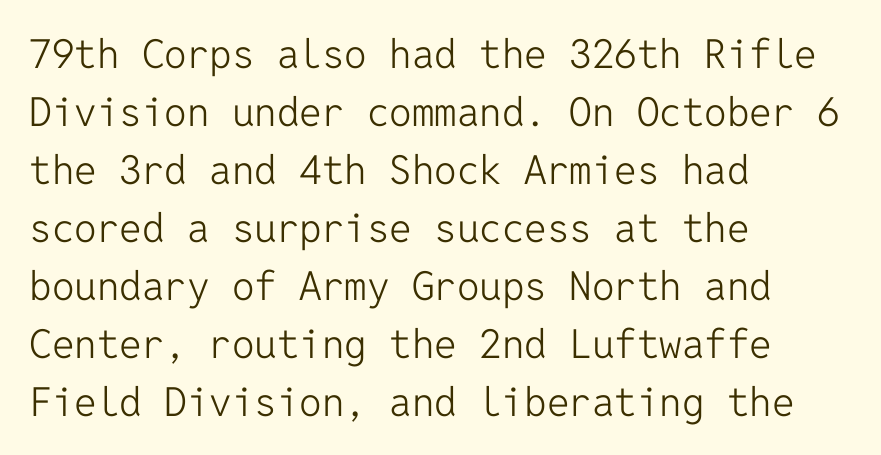
Spacing verdict: monospaced, one width for all characters. Every row of glyphs begins at an identical x-position on the left. Stems and bowls with no extra thickness — not bold. Glance below the letters and you will spot only blank space. Between one letter and the next there's only the usual sliver of space. Compared with typical paragraphs, the rows here are spaced about the same.
